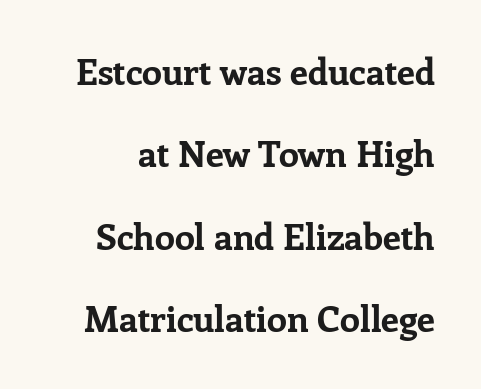
Q: Is the text bold? A: Yes.
Q: Is the text italic (slanted)? A: No, it is upright.
Q: Is the typeface a serif or a sans-serif typeface? A: Serif.
Q: Is the text underlined? A: No.
Q: Is the spacing between letters normal or unusually wide? A: Normal.
Q: Is the spacing between lines tight, normal or loose? A: Loose.
Q: Width (condensed, normal, or wide)? A: Normal.
Q: Stroke contrast? A: Low.
Q: x-height? A: Medium.
Q: Monospaced? A: No.
